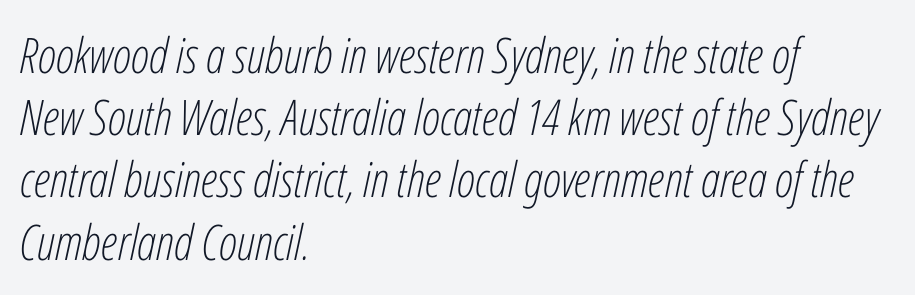
{"italic": "yes", "lean": "right", "slant_degrees": 12, "bold": "no", "weight": "light", "width": "condensed", "stroke_contrast": "low", "x_height": "medium", "monospaced": "no", "underline": "no", "align": "left", "line_spacing": "normal", "line_spacing_ratio": 1.27, "letter_spacing": "normal", "letter_spacing_em": 0.0, "glyph_px": 49}
